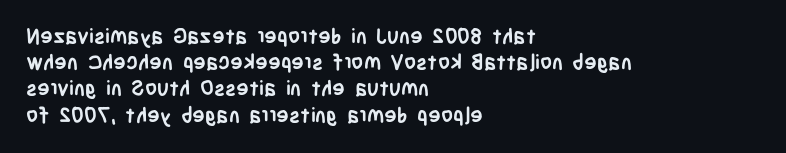
The image shows 21 px bold type, upright; set left-aligned, normal line spacing (1.25x), normal letter spacing, not underlined.
